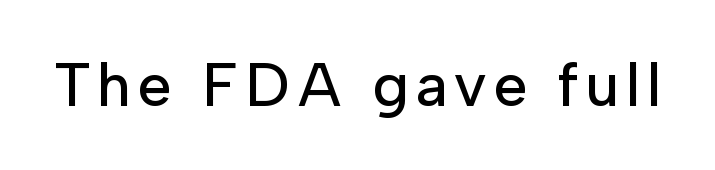
{"serif": "no", "italic": "no", "width": "normal", "stroke_contrast": "low", "x_height": "medium", "monospaced": "no", "underline": "no", "glyph_px": 61}
